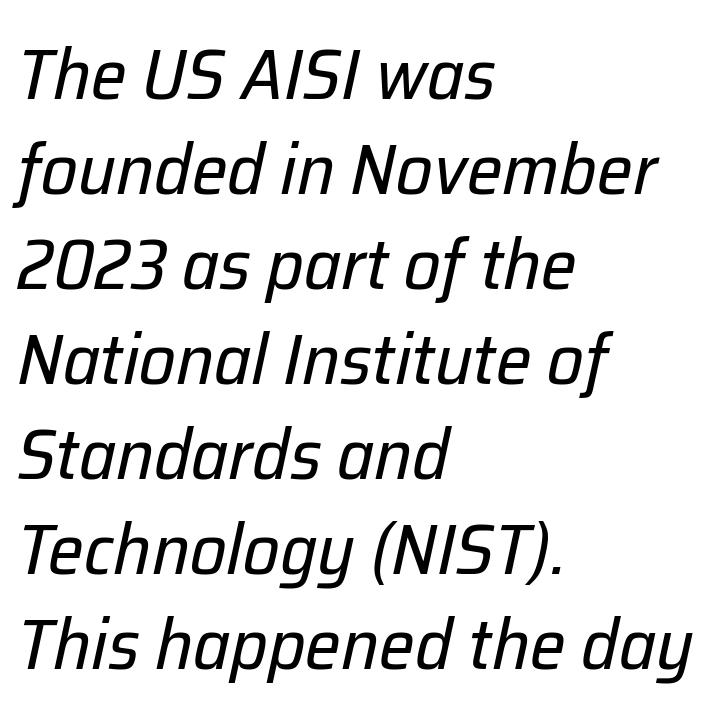
Q: Is the text bold? A: No.
Q: Is the text italic (slanted)? A: Yes, it leans right by about 12 degrees.
Q: Is the text underlined? A: No.
Q: How is the paragraph aligned? A: Left-aligned.
Q: Is the spacing between letters normal or unusually wide? A: Normal.
Q: Is the spacing between lines tight, normal or loose? A: Normal.
Q: Width (condensed, normal, or wide)? A: Normal.
Q: Stroke contrast? A: Low.
Q: x-height? A: Medium.
Q: Monospaced? A: No.
